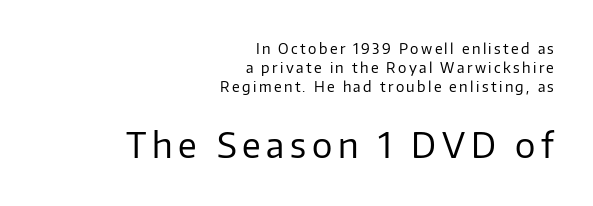
The image shows 34 px regular-weight sans-serif type, upright; set right-aligned, normal line spacing (1.34x), not underlined; the second (bottom) block is 2.43x larger; low stroke contrast and a medium x-height.
